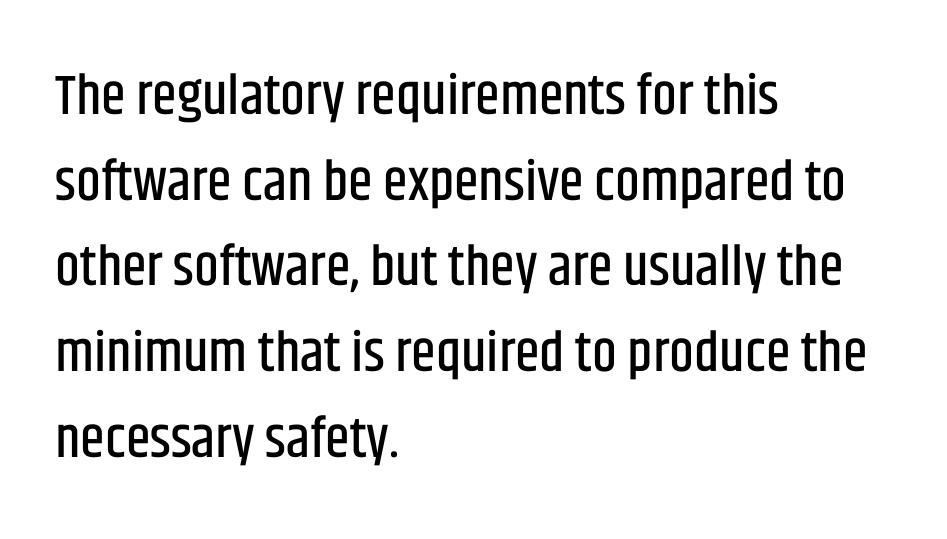
A clean baseline with only descenders dipping below it. Is the letter spacing exaggerated? No — it looks like the ordinary default. You could not count columns in this text — the font is proportionally spaced. Vertical strokes here are truly vertical. Left-aligned paragraph, ragged on the right.
